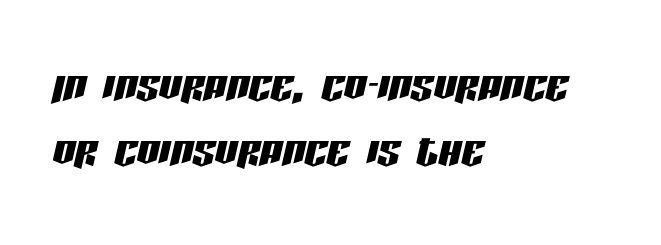
Alignment: flush left. The letters sit at their default tracking, neither squeezed nor spread. Compared with ordinary roman type, these characters are visibly tilted. A clean baseline with only descenders dipping below it. A typesetter would call this proportional, since set widths differ per character.
